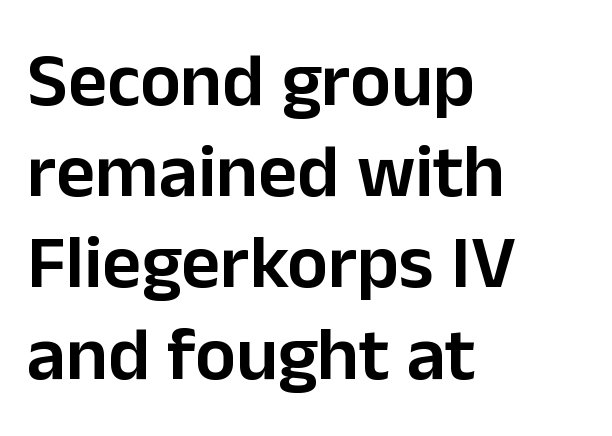
{"serif": "no", "italic": "no", "bold": "semi", "weight": "semibold", "width": "normal", "stroke_contrast": "low", "x_height": "medium", "monospaced": "no", "underline": "no", "align": "left", "line_spacing_ratio": 1.2, "letter_spacing": "normal", "letter_spacing_em": 0.0, "glyph_px": 76}
